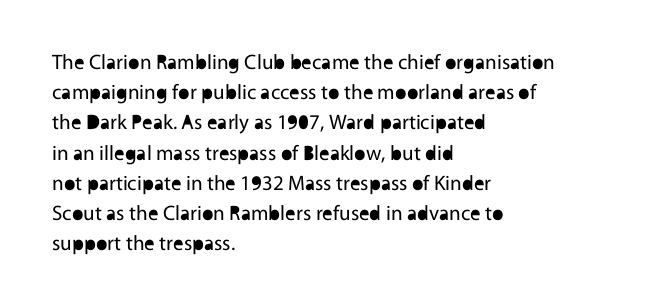
Regarding leading, the lines here are spaced in the standard way. Underline: absent. A classic flush-left, rag-right setting is used for this passage. Every character sits straight up, as roman type does.
